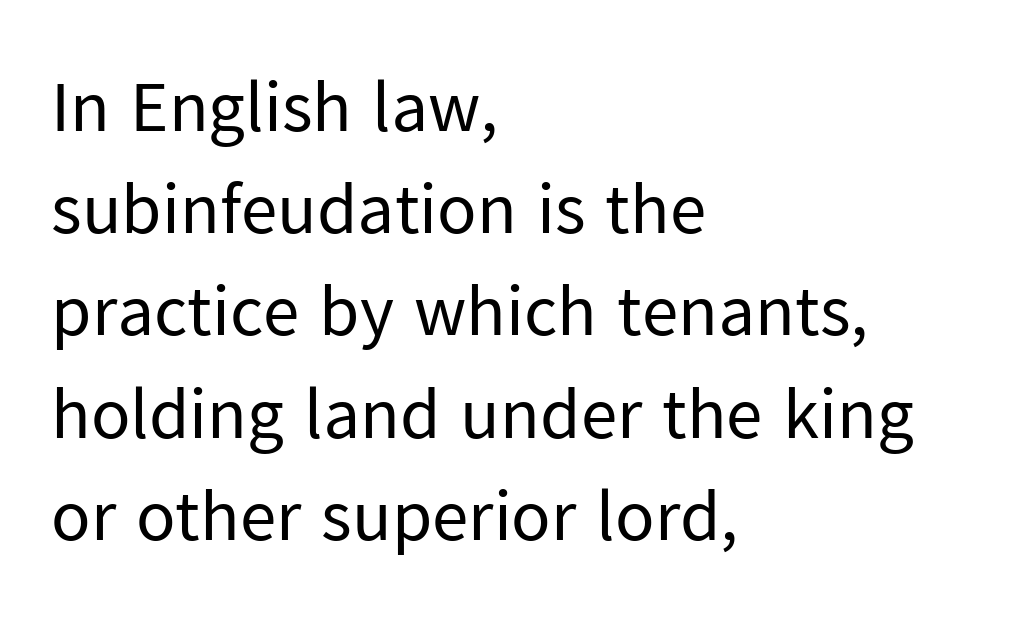
{"serif": "no", "italic": "no", "bold": "no", "weight": "regular", "width": "normal", "stroke_contrast": "low", "x_height": "medium", "monospaced": "no", "underline": "no", "align": "left", "line_spacing": "normal", "line_spacing_ratio": 1.4, "letter_spacing": "normal", "letter_spacing_em": 0.0, "glyph_px": 73}
